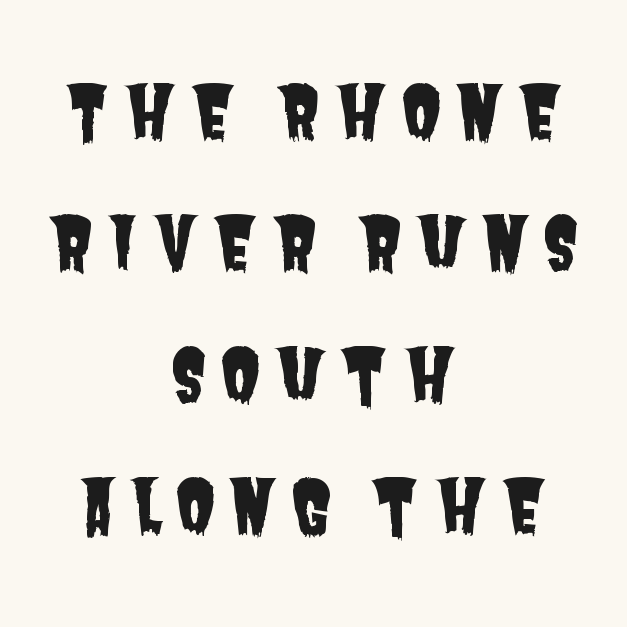
Type style note: lacks serifs. You could not count columns in this text — the font is proportionally spaced. Quick note: underline off. The lines in this sample share a center point and differ in where they start and stop.
